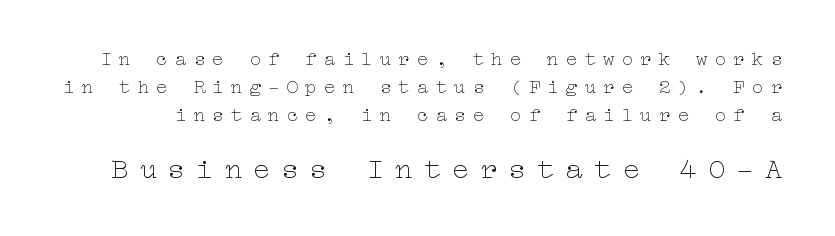
The axis of the letterforms is exactly vertical. A quiet, ordinary-to-light weight characterises the typeface. Each row of text sits above clean, open space. Compare the two chunks: the lower has the greater cap height.
